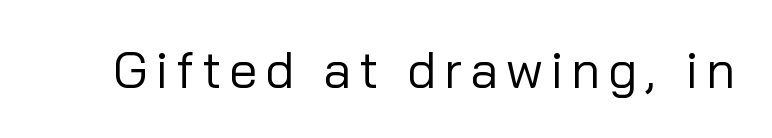
Each letter's strokes conclude bluntly, with no projecting serifs. Bare-footed words on every line. Rendered with straight, roman letterforms. Vertical stems look standard width or narrower in stroke. Note the varied advance widths — an 'i' is clearly narrower than an 'm'.
